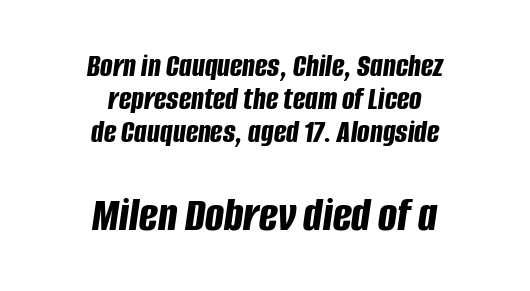
The image shows 50 px bold, condensed type, italic (leaning right); set centered, tight line spacing (1.0x), normal letter spacing, not underlined; the second (bottom) block is 1.52x larger; low stroke contrast and a large x-height.
